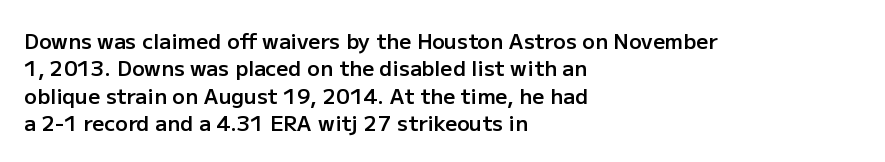
Line beginnings align vertically; line endings do not. Weight: semibold (demi). Tracking here is standard; glyphs follow each other at the usual distance. If you drew a line through each stem, it would be perfectly vertical. Has an underline been added? It has not.
